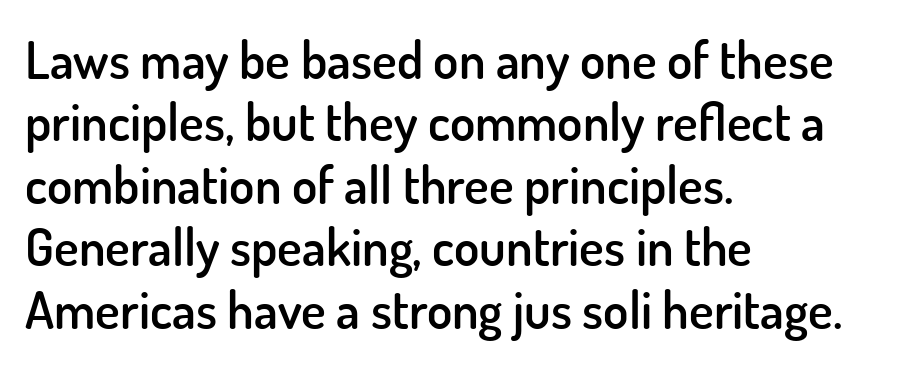
Posture: vertical. Observe the ordinary spacing: letters are neighbours, not strangers. Firm but not heavy-handed strokes: this text is semibold. A typesetter would label this face a sans.
